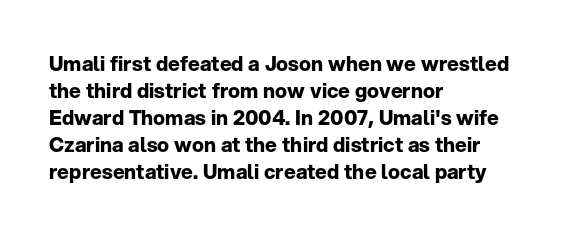
{"italic": "no", "bold": "yes", "underline": "no", "align": "left", "line_spacing": "normal", "line_spacing_ratio": 1.35, "letter_spacing": "normal", "letter_spacing_em": 0.0, "glyph_px": 20}
